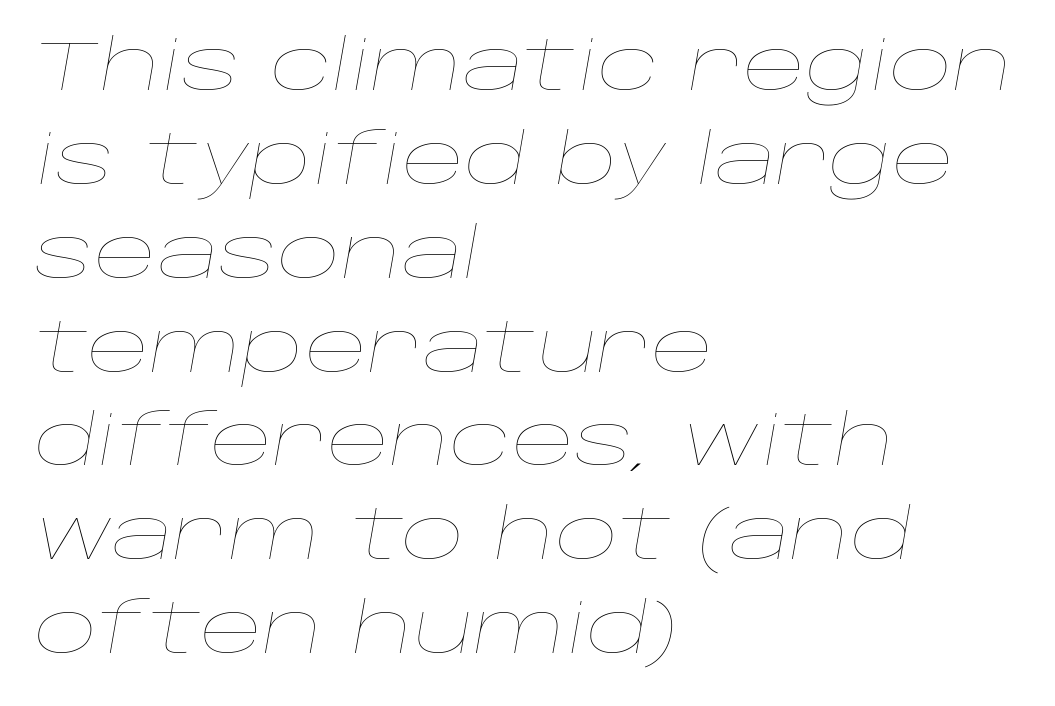
The image shows 69 px thin, wide type, italic (leaning right); set left-aligned, normal line spacing (1.36x), normal letter spacing, not underlined; low stroke contrast and a large x-height.
